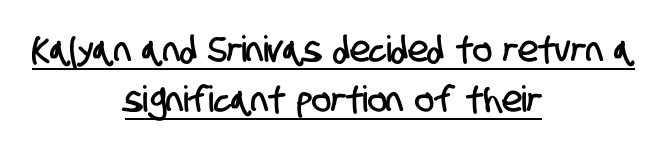
Do the characters align in a grid? No, the font is proportional. Is the block centered? Yes — each line is placed symmetrically about the middle. The passage shown is underscored from start to finish. Observe the absence of serifs on each vertical stroke in this sample. Each new line begins a customary step beneath the previous one.
